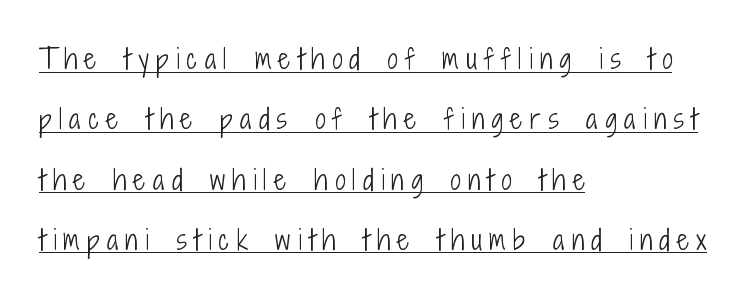
The image shows 26 px text type, upright; set left-aligned, loose line spacing (2.32x), unusually wide letter spacing (+0.29 em), underlined.
